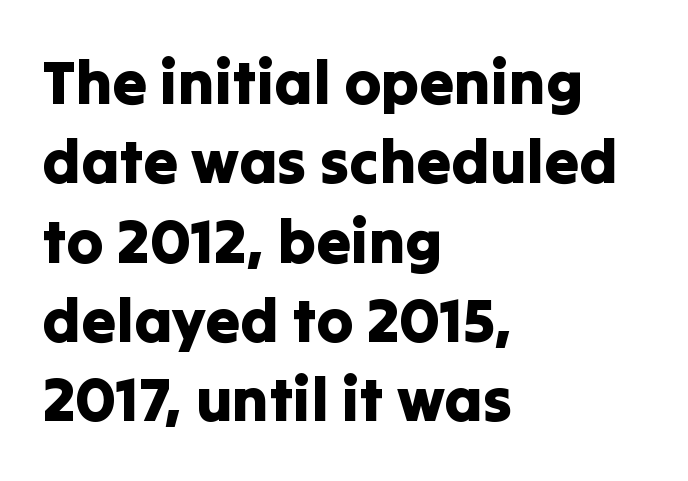
Regular leading. The space beneath each line is pristine and unruled. Style check: upright. Observe the ordinary spacing: letters are neighbours, not strangers. Visually the block forms a straight wall on the left and a jagged coastline on the right.
